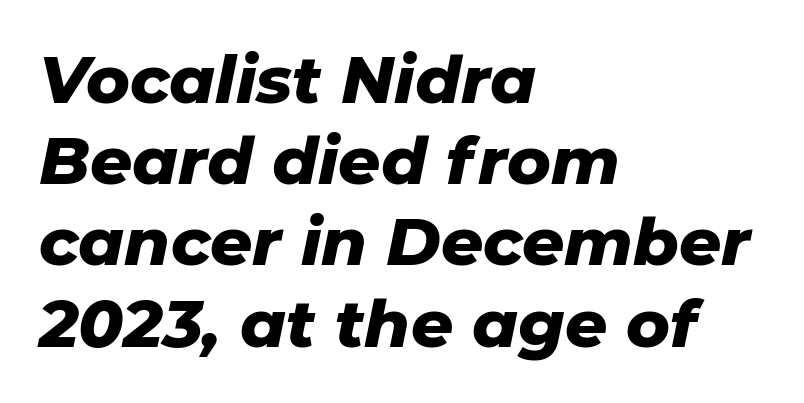
{"italic": "yes", "lean": "right", "slant_degrees": 11, "bold": "yes", "weight": "heavy", "width": "normal", "stroke_contrast": "low", "x_height": "medium", "monospaced": "no", "underline": "no", "align": "left", "line_spacing_ratio": 1.23, "letter_spacing": "normal", "letter_spacing_em": 0.0, "glyph_px": 66}
